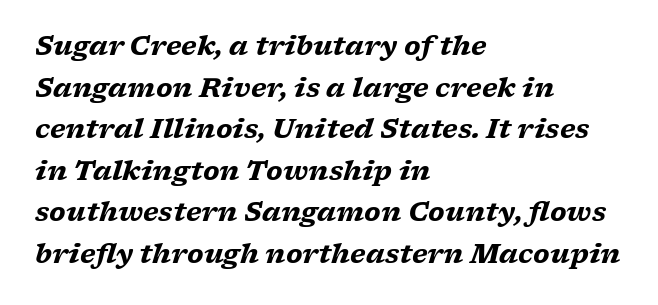
{"italic": "yes", "lean": "right", "slant_degrees": 17, "bold": "yes", "underline": "no", "align": "left", "line_spacing": "normal", "line_spacing_ratio": 1.6, "letter_spacing": "normal", "letter_spacing_em": 0.0, "glyph_px": 26}
